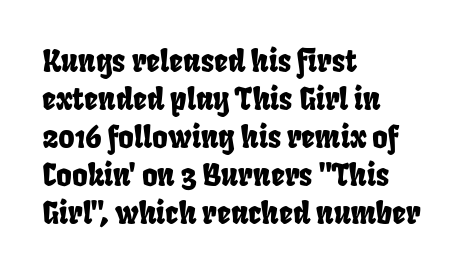
The image shows 30 px condensed sans-serif type; set left-aligned, normal line spacing (1.27x), normal letter spacing, not underlined; low stroke contrast and a large x-height.
